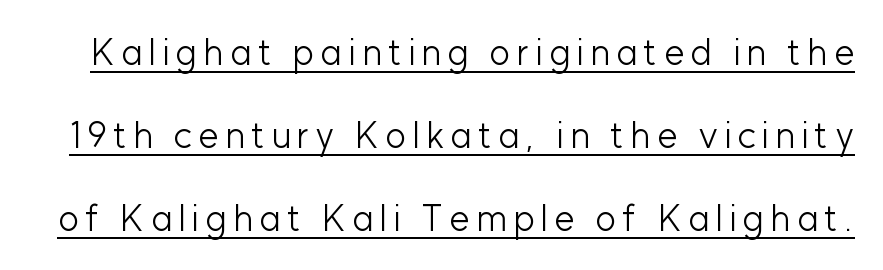
The image shows 36 px light sans-serif type, upright; set loose line spacing (2.3x), underlined; low stroke contrast and a medium x-height.
